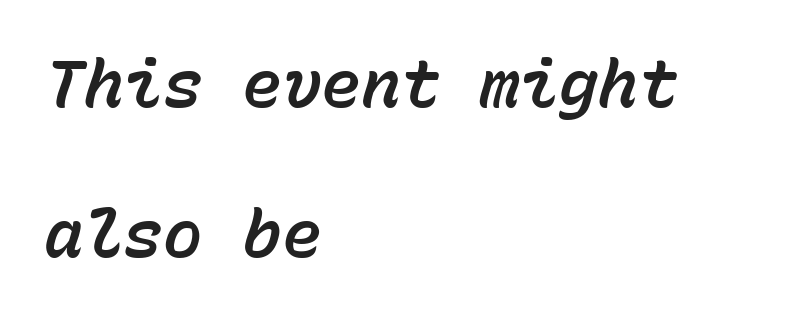
The image shows 66 px text type, italic (leaning right), monospaced; set left-aligned, loose line spacing (2.28x), normal letter spacing, not underlined; low stroke contrast and a medium x-height.
